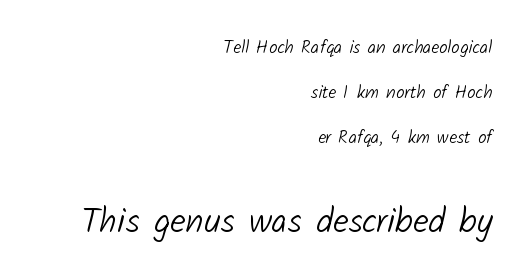
The image shows 35 px light sans-serif type; set right-aligned, loose line spacing (2.49x), normal letter spacing, not underlined; the second (bottom) block is 1.94x larger; low stroke contrast and a medium x-height.
